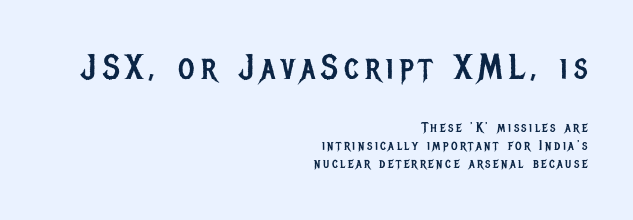
The image shows 35 px regular-weight, condensed sans-serif type, upright; set right-aligned, normal line spacing (1.27x), not underlined; the first (top) block is 2.5x larger; low stroke contrast and a large x-height.
